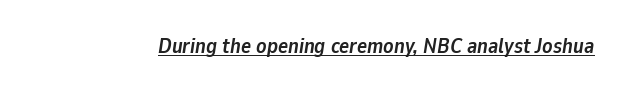
The image shows 21 px bold type, italic (leaning right); set normal letter spacing, underlined.
